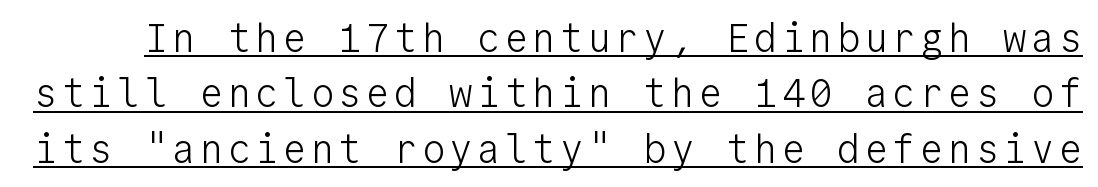
{"serif": "no", "italic": "no", "bold": "no", "weight": "light", "width": "normal", "stroke_contrast": "low", "x_height": "medium", "monospaced": "yes", "underline": "yes", "line_spacing": "normal", "line_spacing_ratio": 1.42, "glyph_px": 39}
